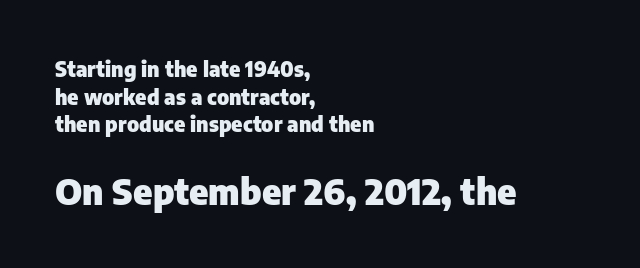
The image shows 36 px heavy sans-serif type, upright; set left-aligned, normal line spacing (1.32x), normal letter spacing, not underlined; the second (bottom) block is 1.71x larger; low stroke contrast and a medium x-height.
